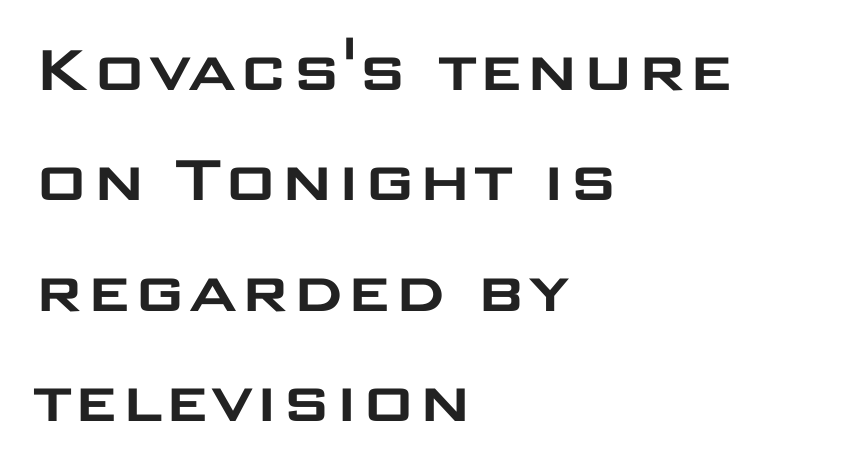
You can tell from the bare stems that sans-serif type was used. A normal amount of white space separates one row of letters from the next. Horizontal alignment here is leftward, the default for most running prose. The lettering stays uniformly vertical, giving the passage a roman look.
